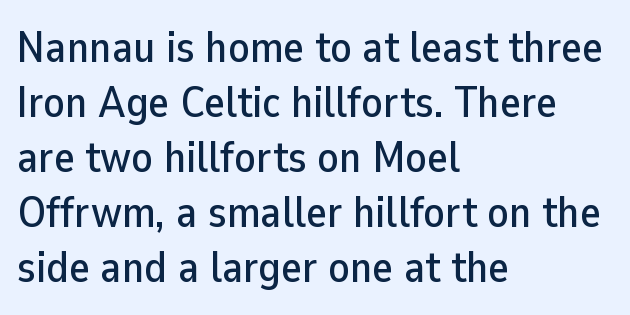
The image shows 44 px sans-serif type, upright; set left-aligned, normal line spacing (1.25x), normal letter spacing, not underlined; low stroke contrast and a medium x-height.
